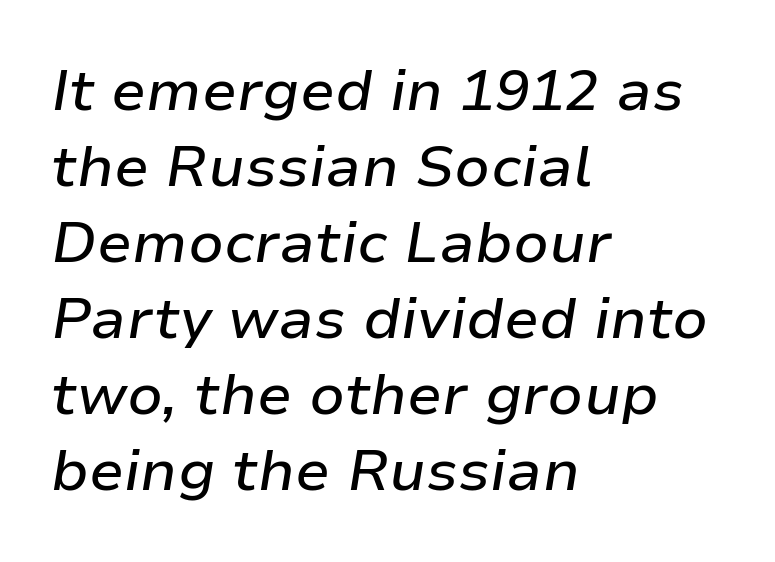
Q: Is the text italic (slanted)? A: Yes, it leans right by about 9 degrees.
Q: Is the text underlined? A: No.
Q: How is the paragraph aligned? A: Left-aligned.
Q: Is the spacing between letters normal or unusually wide? A: Normal.
Q: Is the spacing between lines tight, normal or loose? A: Normal.
Q: Width (condensed, normal, or wide)? A: Normal.
Q: Stroke contrast? A: Low.
Q: x-height? A: Medium.
Q: Monospaced? A: No.
